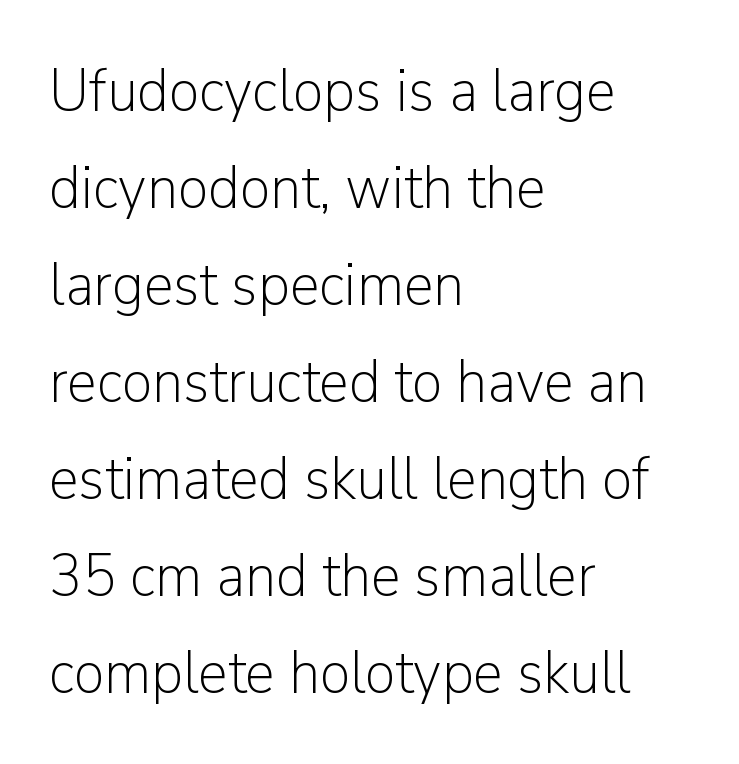
A classic flush-left, rag-right setting is used for this passage. Weight: in the light-to-regular range. The specimen omits any rule beneath the text block's lines. These lines are rendered in a variable-pitch font. The type family on display is of the sans-serif kind.
